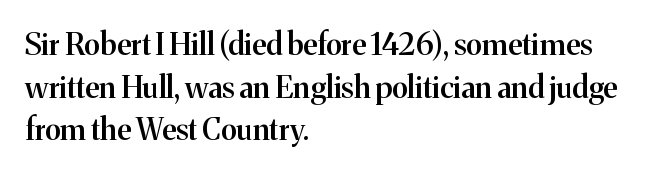
The image shows 30 px semibold serif type, upright; set left-aligned, normal line spacing (1.42x), normal letter spacing, not underlined; medium stroke contrast and a medium x-height.
